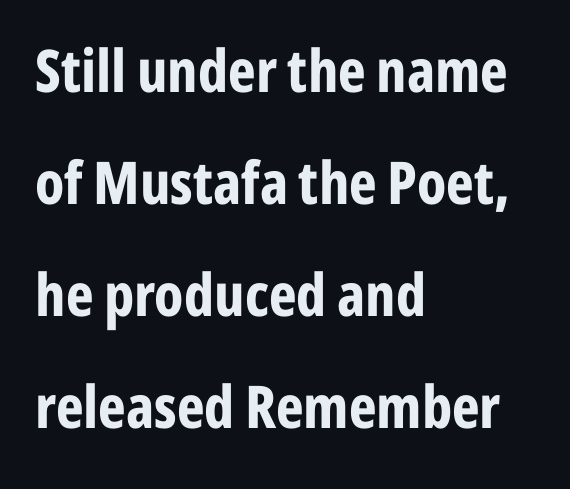
{"serif": "no", "italic": "no", "bold": "yes", "weight": "bold", "width": "condensed", "stroke_contrast": "low", "x_height": "medium", "monospaced": "no", "underline": "no", "align": "left", "line_spacing": "loose", "line_spacing_ratio": 1.9, "letter_spacing": "normal", "letter_spacing_em": 0.0, "glyph_px": 59}
